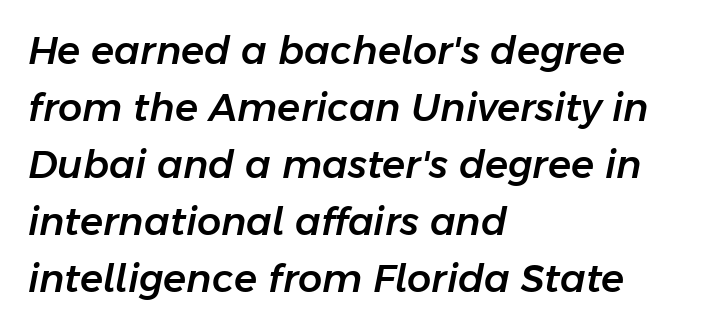
The letterforms sit shoulder to shoulder at normal distance. Line starts are locked; line ends wander. Do the characters align in a grid? No, the font is proportional. Vertically, the passage feels balanced, rows spaced as you'd expect. Slanted lettering throughout. This rendering features lettering with no underline.
